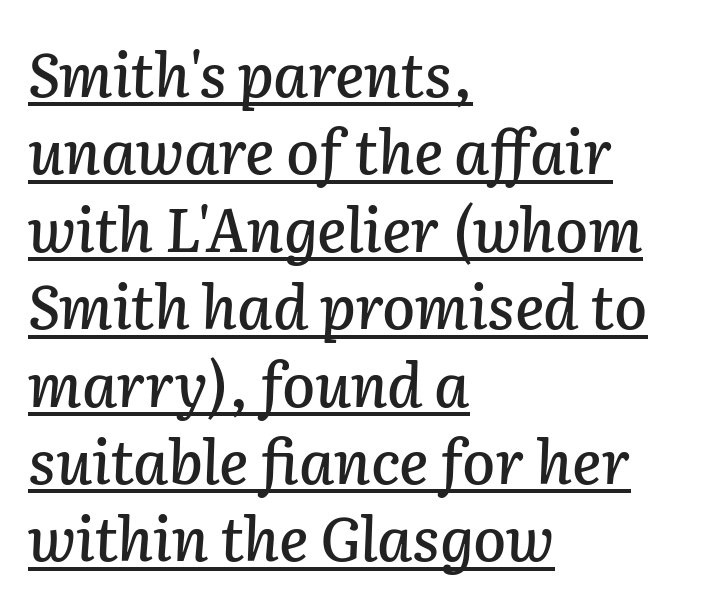
{"italic": "yes", "lean": "right", "slant_degrees": 2, "width": "normal", "stroke_contrast": "low", "x_height": "medium", "monospaced": "no", "underline": "yes", "align": "left", "line_spacing": "normal", "line_spacing_ratio": 1.29, "letter_spacing": "normal", "letter_spacing_em": 0.0, "glyph_px": 60}
